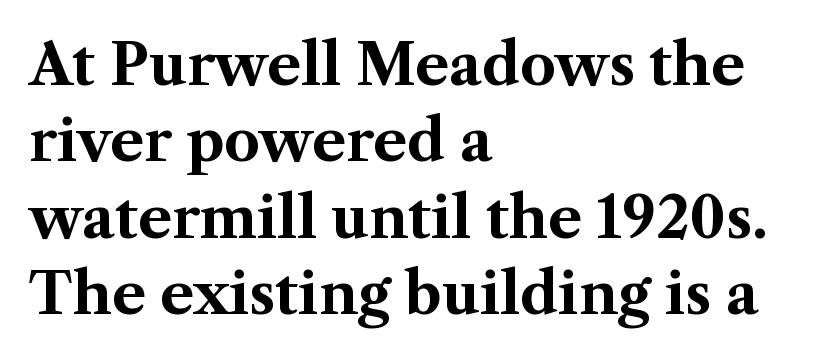
Q: Is the text bold? A: Yes.
Q: Is the text italic (slanted)? A: No, it is upright.
Q: Is the typeface a serif or a sans-serif typeface? A: Serif.
Q: Is the text underlined? A: No.
Q: How is the paragraph aligned? A: Left-aligned.
Q: Is the spacing between letters normal or unusually wide? A: Normal.
Q: Is the spacing between lines tight, normal or loose? A: Normal.
Q: Width (condensed, normal, or wide)? A: Normal.
Q: Stroke contrast? A: Medium.
Q: x-height? A: Medium.
Q: Monospaced? A: No.
